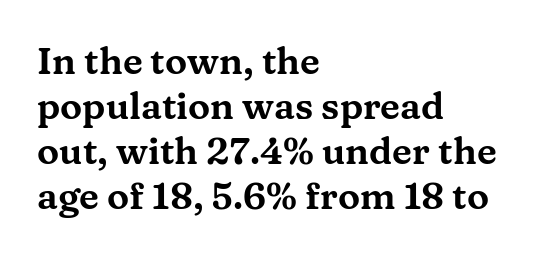
Q: Is the text italic (slanted)? A: No, it is upright.
Q: Is the typeface a serif or a sans-serif typeface? A: Serif.
Q: Is the text underlined? A: No.
Q: How is the paragraph aligned? A: Left-aligned.
Q: Is the spacing between letters normal or unusually wide? A: Normal.
Q: Width (condensed, normal, or wide)? A: Wide.
Q: Stroke contrast? A: Medium.
Q: x-height? A: Medium.
Q: Monospaced? A: No.
